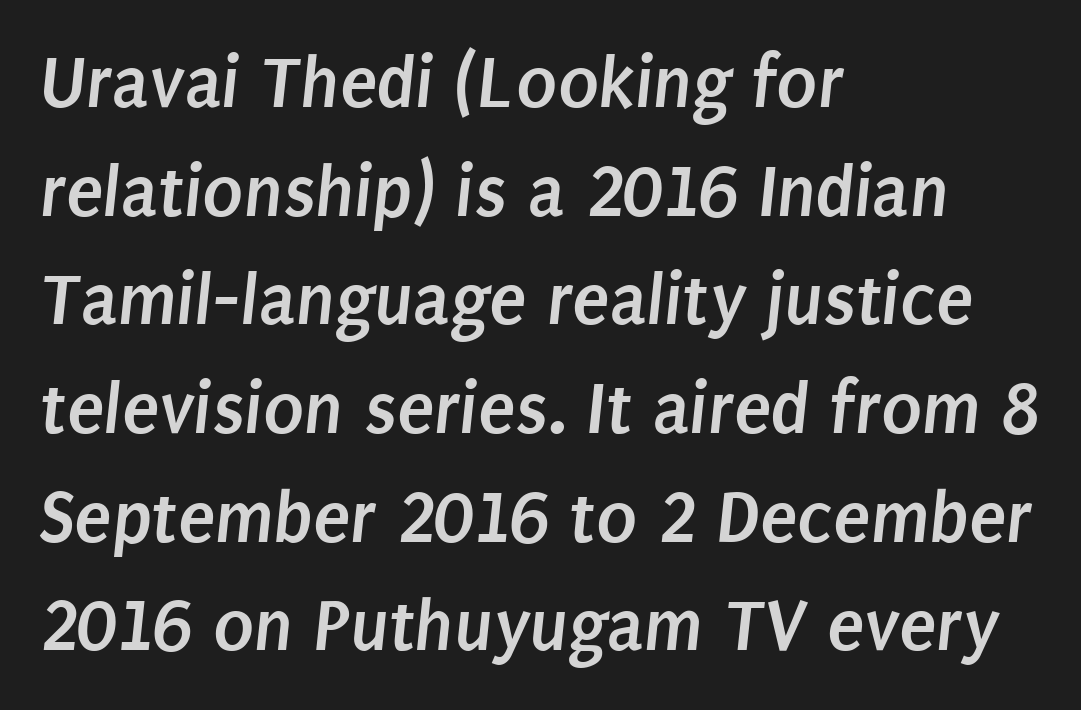
The image shows 76 px semibold, condensed sans-serif type; set left-aligned, normal line spacing (1.43x), normal letter spacing, not underlined; low stroke contrast and a large x-height.
